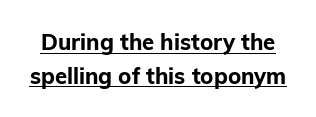
Line spacing here is normal. The rendering keeps characters at their native spacing. A roman cut, with each character standing at attention. Is there an underline? Yes — a line sits under the letters.
